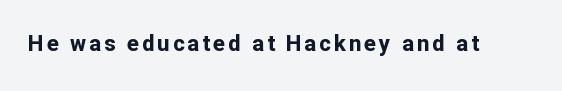
Q: Is the text bold? A: Yes.
Q: Is the text italic (slanted)? A: No, it is upright.
Q: Is the text underlined? A: No.
